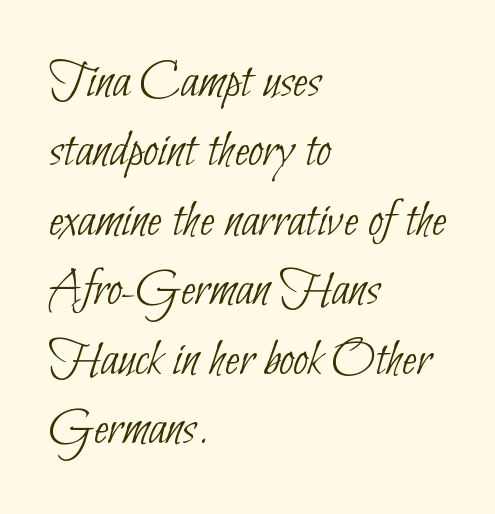
The string is rendered with underlining switched off. Leading: standard. The letters advance in unequal steps, a hallmark of proportional type. The text was rendered using a sans face with plain stroke endings. Unbolded letterforms with no extra heft. Short and long lines alike share a common starting point at left.
